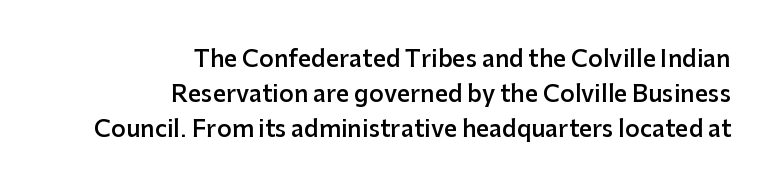
The image shows 23 px text type, upright; set right-aligned, normal line spacing (1.52x), normal letter spacing, not underlined.
